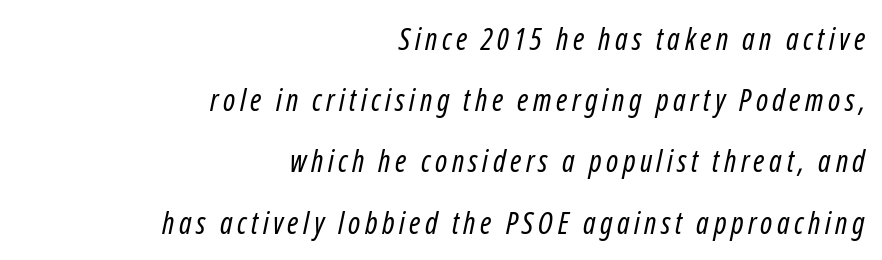
Q: Is the text bold? A: No.
Q: Is the text italic (slanted)? A: Yes, it leans right by about 12 degrees.
Q: Is the text underlined? A: No.
Q: How is the paragraph aligned? A: Right-aligned.
Q: Is the spacing between lines tight, normal or loose? A: Loose.
Q: Width (condensed, normal, or wide)? A: Condensed.
Q: Stroke contrast? A: Low.
Q: x-height? A: Medium.
Q: Monospaced? A: No.
